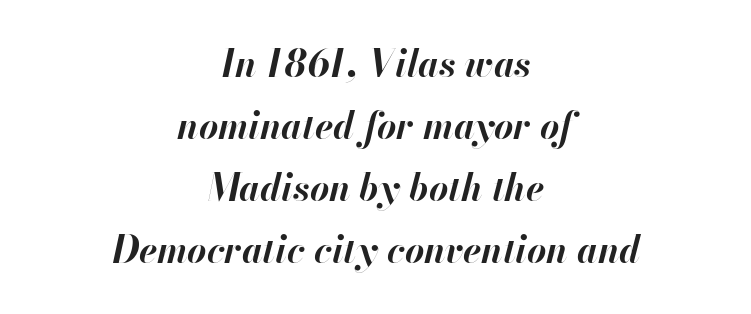
The image shows 37 px bold type, italic (leaning right); set centered, normal line spacing (1.68x), normal letter spacing, not underlined; high stroke contrast and a small x-height.
